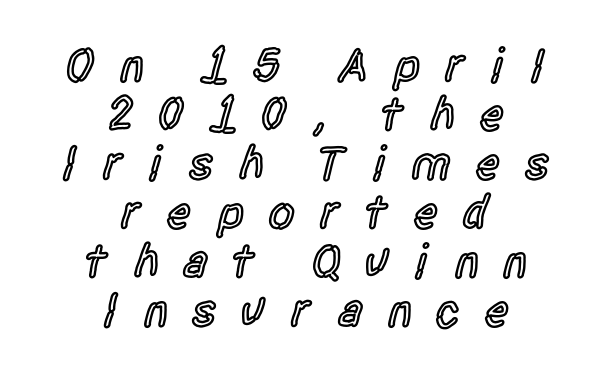
The image shows 48 px semibold, condensed sans-serif type; set centered, tight line spacing (1.02x), unusually wide letter spacing (+0.49 em), not underlined; a large x-height.
